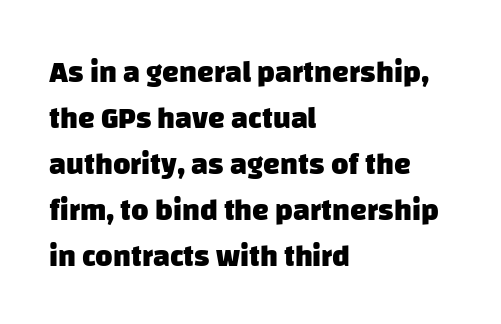
Q: Is the text bold? A: Yes.
Q: Is the typeface a serif or a sans-serif typeface? A: Sans-serif.
Q: Is the text underlined? A: No.
Q: How is the paragraph aligned? A: Left-aligned.
Q: Is the spacing between letters normal or unusually wide? A: Normal.
Q: Is the spacing between lines tight, normal or loose? A: Normal.
Q: Width (condensed, normal, or wide)? A: Normal.
Q: Stroke contrast? A: Low.
Q: x-height? A: Large.
Q: Monospaced? A: No.
